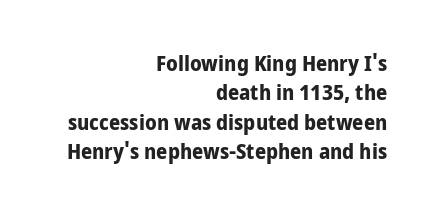
The image shows 22 px bold type, upright; set right-aligned, normal line spacing (1.33x), normal letter spacing, not underlined.
